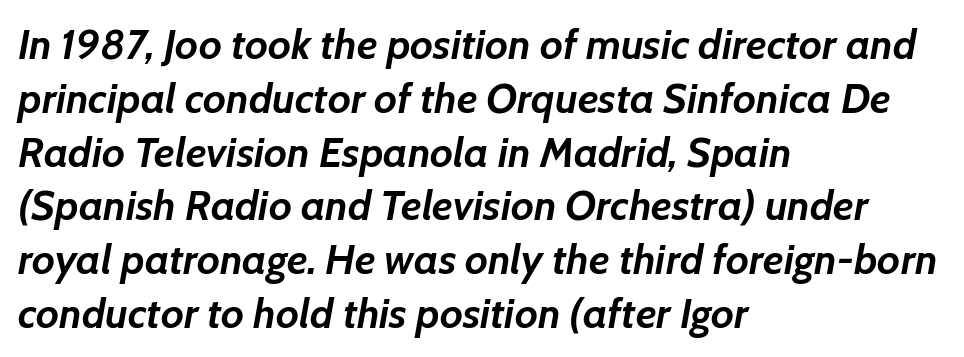
The image shows 42 px semibold type, italic (leaning right); set left-aligned, normal line spacing (1.28x), normal letter spacing, not underlined; low stroke contrast and a medium x-height.
